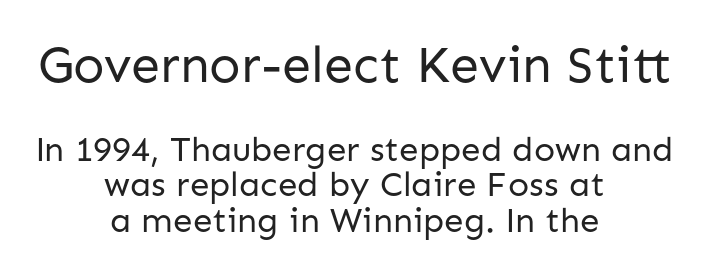
Examine the stroke ends and you'll find no serifs. A typesetter would call this zero additional tracking. Summary of weight: not heavy and not bold. Notice how descenders almost collide with the ascenders below — that's tight leading. Any mark beneath the type? The region is blank. Each line is balanced around a shared central axis.
